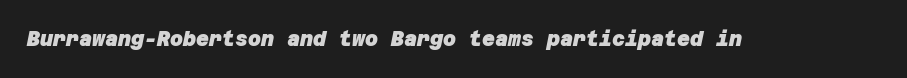
Standard letterfit; no display-style spreading of the glyphs. Plenty of ink on the page — the face is bold. The string is rendered with underlining switched off.
